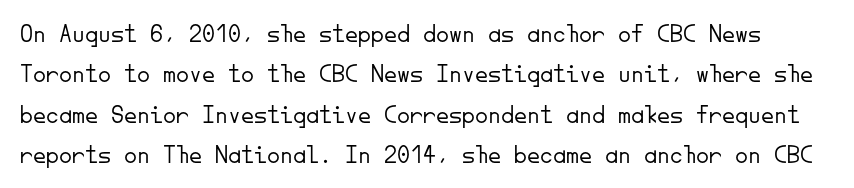
The image shows 26 px text type, upright; set normal line spacing (1.55x), normal letter spacing, not underlined.
